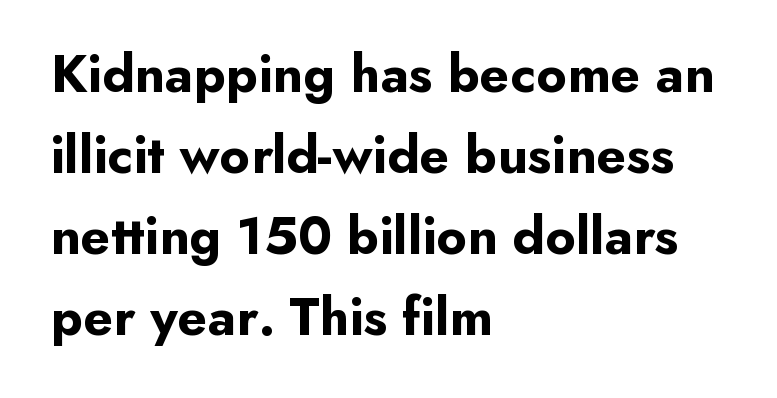
The image shows 54 px bold sans-serif type, upright; set left-aligned, normal line spacing (1.5x), normal letter spacing, not underlined; low stroke contrast and a small x-height.
